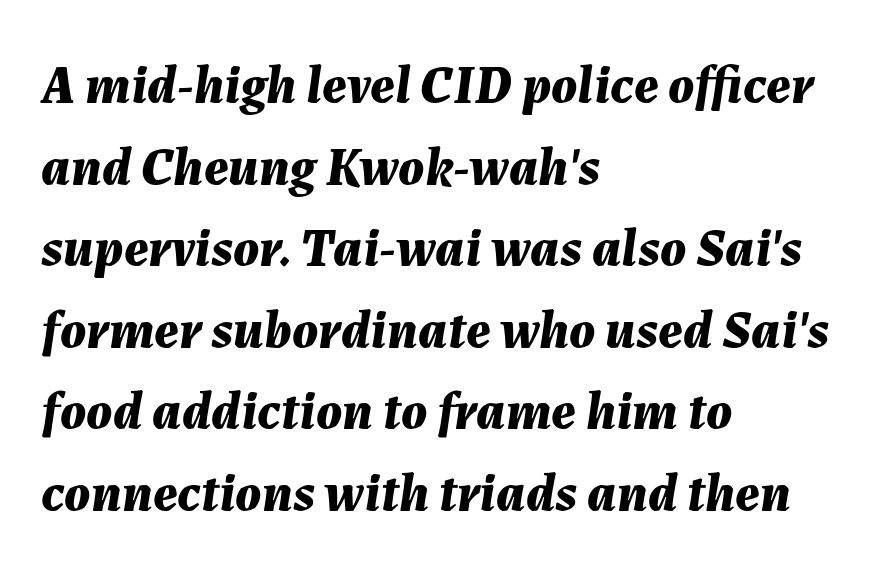
The image shows 54 px bold type, italic (leaning right); set left-aligned, normal line spacing (1.51x), normal letter spacing, not underlined; medium stroke contrast and a medium x-height.
